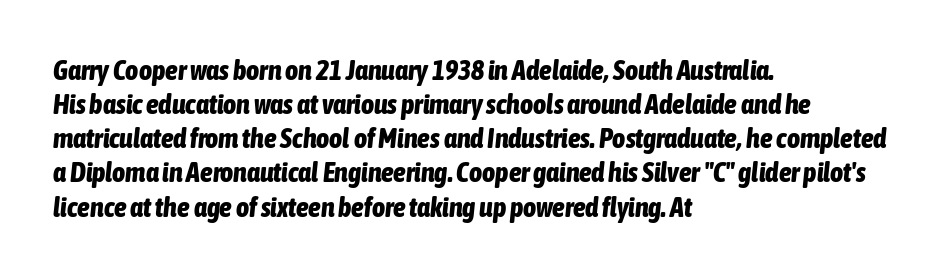
{"italic": "yes", "lean": "right", "slant_degrees": 6, "bold": "yes", "weight": "bold", "width": "condensed", "stroke_contrast": "low", "x_height": "medium", "monospaced": "no", "underline": "no", "align": "left", "line_spacing_ratio": 1.22, "letter_spacing": "normal", "letter_spacing_em": 0.0, "glyph_px": 28}
